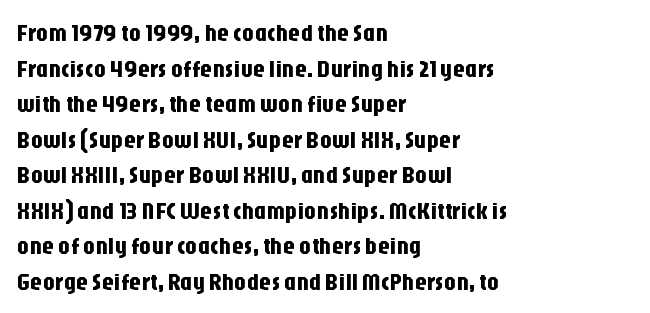
The lettering holds an erect, upright posture throughout. Inter-character spacing is left at the font's built-in metrics. The glyphs are unaccompanied by any horizontal stroke below them. Horizontal alignment here is leftward, the default for most running prose. Is there much room between lines? A standard amount, neither cramped nor airy.
